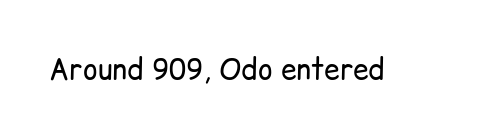
The image shows 28 px regular-weight sans-serif type, upright; set normal letter spacing, not underlined; low stroke contrast and a medium x-height.
